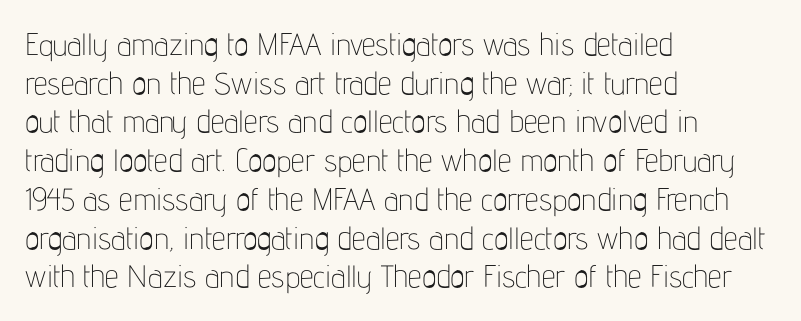
The image shows 31 px thin, condensed sans-serif type, upright; set left-aligned, normal line spacing (1.25x), normal letter spacing, not underlined; low stroke contrast and a medium x-height.
